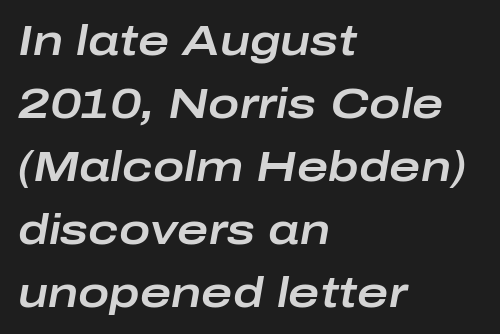
{"italic": "yes", "lean": "right", "slant_degrees": 10, "width": "wide", "stroke_contrast": "low", "x_height": "medium", "monospaced": "no", "underline": "no", "align": "left", "line_spacing": "normal", "line_spacing_ratio": 1.5, "letter_spacing": "normal", "letter_spacing_em": 0.0, "glyph_px": 42}
